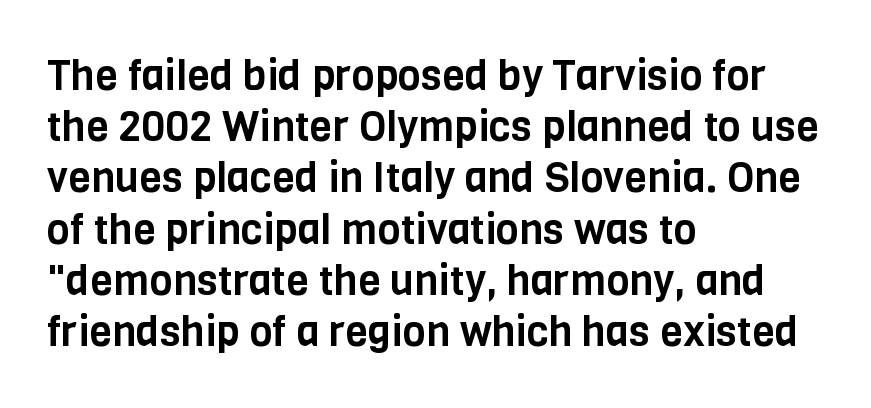
The image shows 42 px condensed sans-serif type, upright; set left-aligned, line spacing 1.22x, normal letter spacing, not underlined; low stroke contrast and a large x-height.
